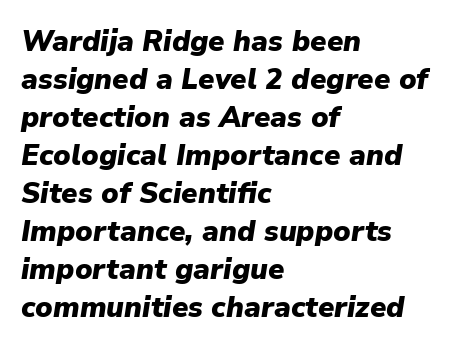
The face used here is rendered with its standard letterfit. Clear beneath every line of the passage. The face used here is proportionally spaced, like ordinary book or web type. The paragraph has a hard left edge and a soft right edge.
